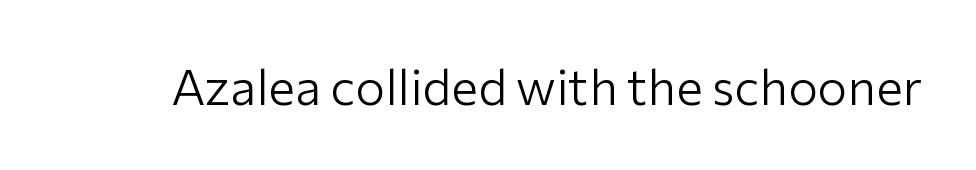
{"serif": "no", "italic": "no", "bold": "no", "weight": "light", "width": "normal", "stroke_contrast": "low", "x_height": "medium", "monospaced": "no", "underline": "no", "letter_spacing": "normal", "letter_spacing_em": 0.0, "glyph_px": 50}
